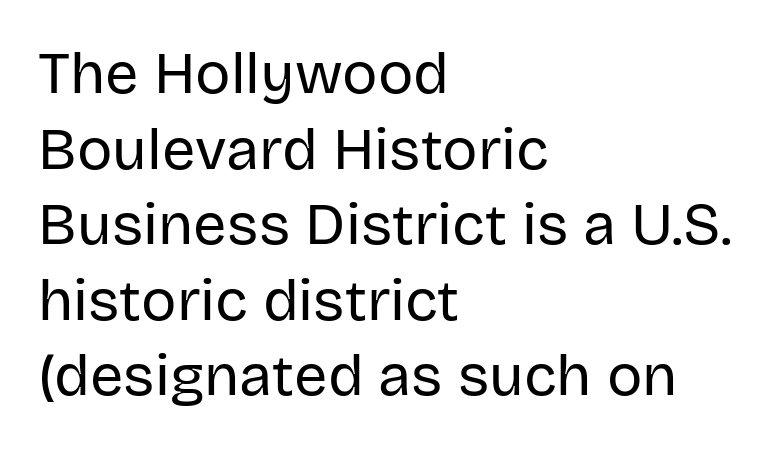
The image shows 59 px regular-weight sans-serif type, upright; set left-aligned, normal line spacing (1.28x), normal letter spacing, not underlined; low stroke contrast and a large x-height.
